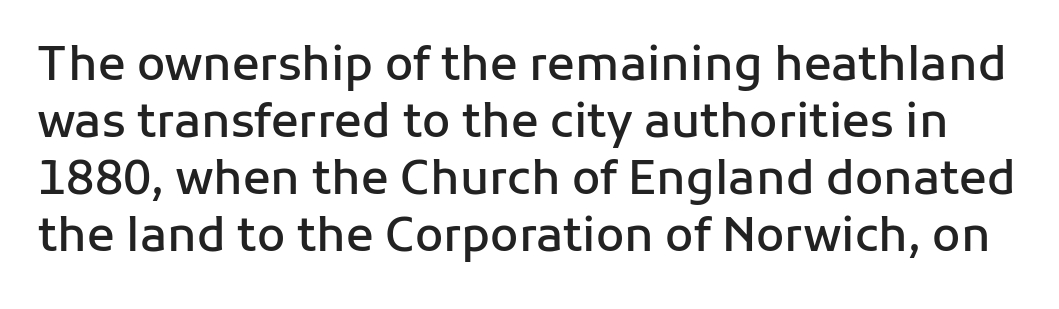
Think of a printed novel: that variable character pitch is what you see here. Each word holds together tightly as a unit, with standard inter-letter gaps. Glance below the letters and you will spot only blank space. Every letter is mildly thick-stroked: semibold rather than bold.
